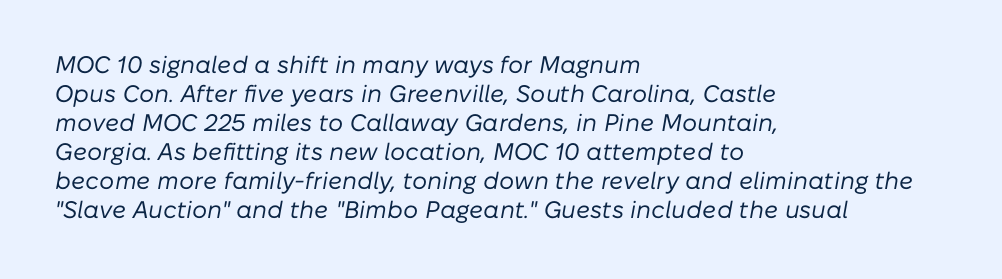
The image shows 24 px text type, italic (leaning right); set left-aligned, line spacing 1.21x, normal letter spacing, not underlined.
